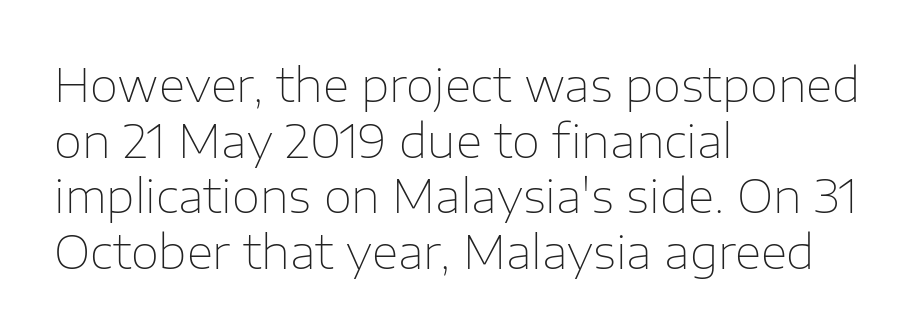
Q: Is the text bold? A: No.
Q: Is the text italic (slanted)? A: No, it is upright.
Q: Is the typeface a serif or a sans-serif typeface? A: Sans-serif.
Q: Is the text underlined? A: No.
Q: How is the paragraph aligned? A: Left-aligned.
Q: Is the spacing between letters normal or unusually wide? A: Normal.
Q: Width (condensed, normal, or wide)? A: Normal.
Q: Stroke contrast? A: Low.
Q: x-height? A: Medium.
Q: Monospaced? A: No.
